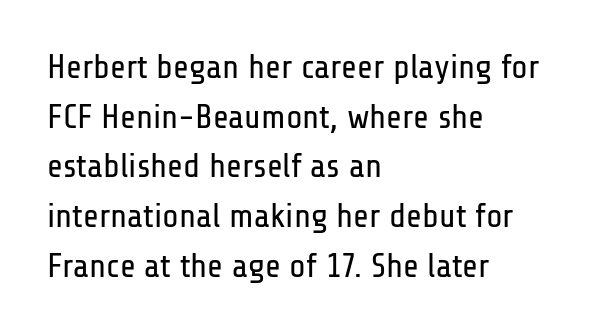
The image shows 34 px regular-weight, condensed sans-serif type, upright; set left-aligned, normal line spacing (1.46x), normal letter spacing, not underlined; low stroke contrast and a medium x-height.
